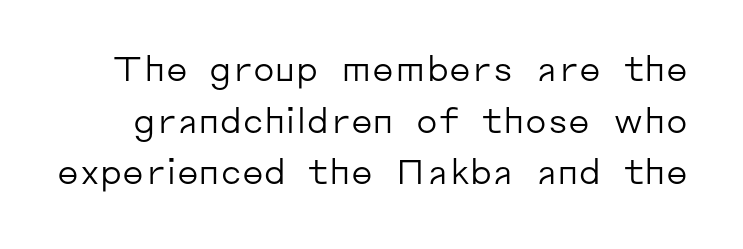
These glyphs show unthickened strokes, regular width or finer. Is the letter spacing exaggerated? No — it looks like the ordinary default. The font's upright variant was chosen for this text. Lines of text with bare space underneath.
